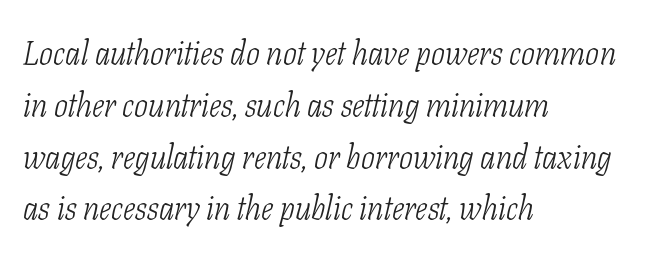
{"serif": "yes", "italic": "yes", "lean": "right", "slant_degrees": 11, "bold": "no", "weight": "light", "width": "condensed", "stroke_contrast": "low", "x_height": "medium", "monospaced": "no", "underline": "no", "align": "left", "line_spacing": "normal", "line_spacing_ratio": 1.57, "letter_spacing": "normal", "letter_spacing_em": 0.0, "glyph_px": 33}
